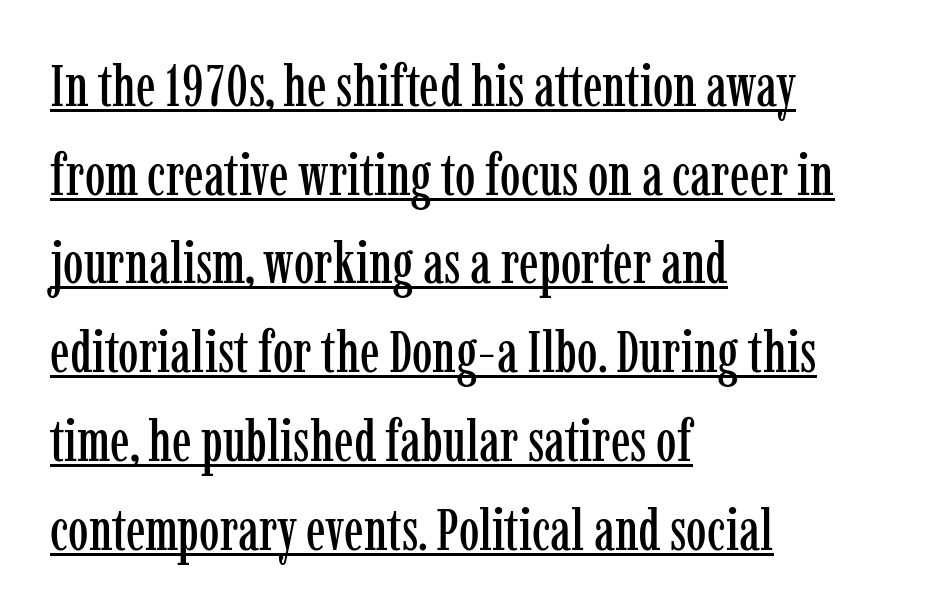
{"serif": "yes", "italic": "no", "width": "condensed", "stroke_contrast": "low", "x_height": "medium", "monospaced": "no", "underline": "yes", "align": "left", "line_spacing": "normal", "line_spacing_ratio": 1.53, "letter_spacing": "normal", "letter_spacing_em": 0.0, "glyph_px": 58}
